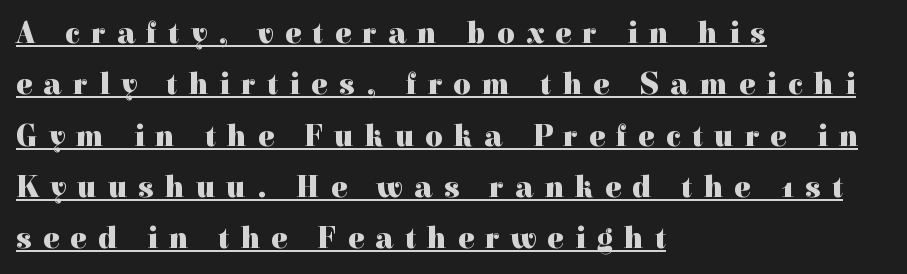
{"serif": "yes", "italic": "no", "bold": "yes", "weight": "heavy", "width": "normal", "x_height": "medium", "monospaced": "no", "underline": "yes", "align": "left", "line_spacing_ratio": 1.71, "letter_spacing": "wide", "letter_spacing_em": 0.38, "glyph_px": 30}
